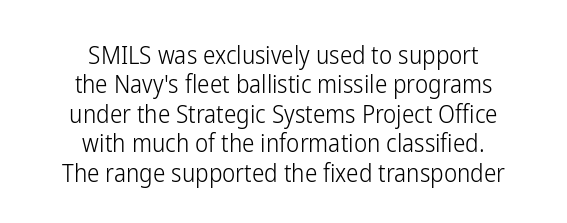
Q: Is the text bold? A: No.
Q: Is the text italic (slanted)? A: No, it is upright.
Q: Is the text underlined? A: No.
Q: How is the paragraph aligned? A: Centered.
Q: Is the spacing between letters normal or unusually wide? A: Normal.
